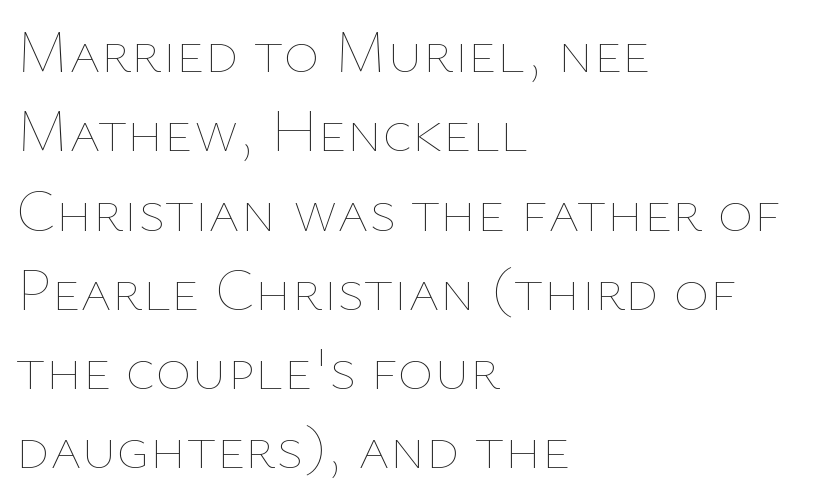
The image shows 61 px thin type, upright; set left-aligned, normal line spacing (1.3x), normal letter spacing, not underlined; low stroke contrast and a medium x-height.
